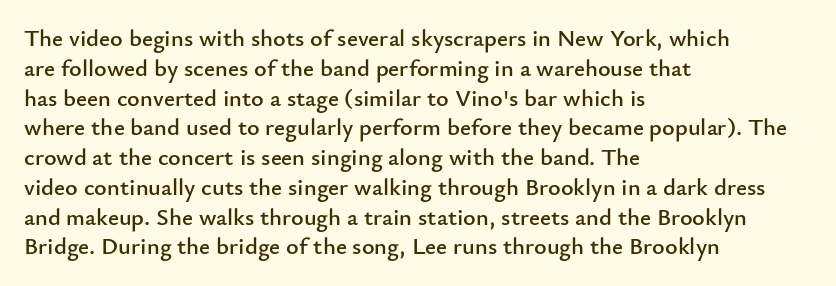
This sample uses an upright cut, with every glyph sitting square on the baseline. The space beneath each line is pristine and unruled. Short note: letters normally spaced. A classic flush-left, rag-right setting is used for this passage.
